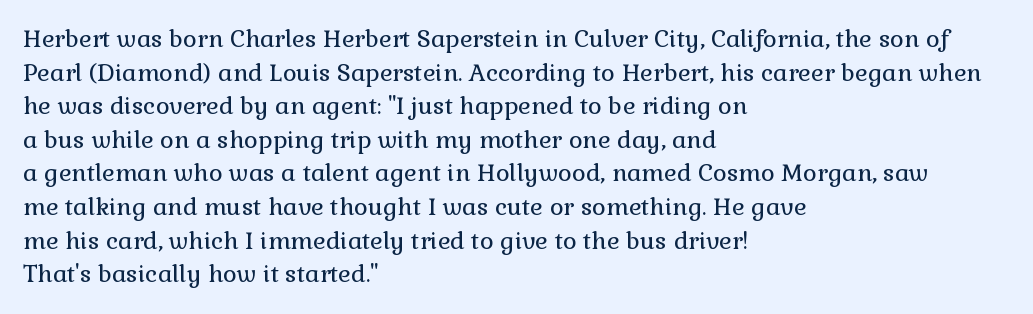
Does the copy run flush right? No — it runs flush left. Does extra space separate the letters? No, they use regular spacing. The letters look calm and open, with moderate or lighter stems. Beneath every word, the page is bare. Normally led — the rows are evenly, conventionally spaced.
